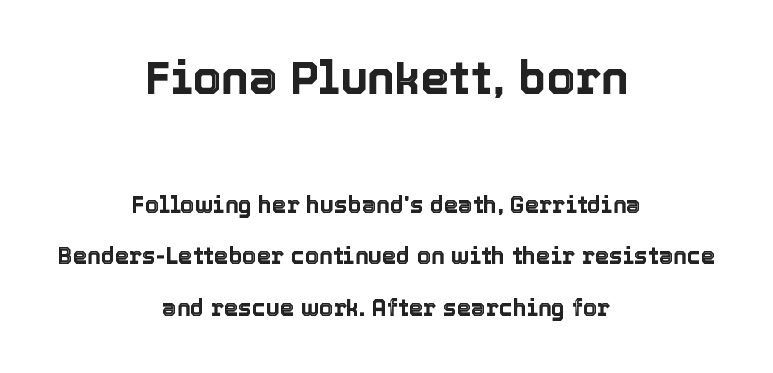
Q: Is the text italic (slanted)? A: No, it is upright.
Q: Is the text underlined? A: No.
Q: How is the paragraph aligned? A: Centered.
Q: Is the spacing between letters normal or unusually wide? A: Normal.
Q: Is the spacing between lines tight, normal or loose? A: Loose.
Q: Which block of text is set in a larger size, the first (top) or the second (bottom)? A: The first (top) one.
Q: Width (condensed, normal, or wide)? A: Normal.
Q: x-height? A: Medium.
Q: Monospaced? A: No.
